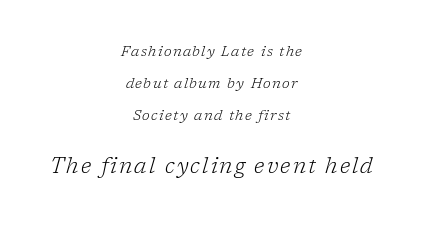
Q: Is the text bold? A: No.
Q: Is the text italic (slanted)? A: Yes, it leans right by about 17 degrees.
Q: Is the text underlined? A: No.
Q: How is the paragraph aligned? A: Centered.
Q: Is the spacing between lines tight, normal or loose? A: Loose.
Q: Which block of text is set in a larger size, the first (top) or the second (bottom)? A: The second (bottom) one.
